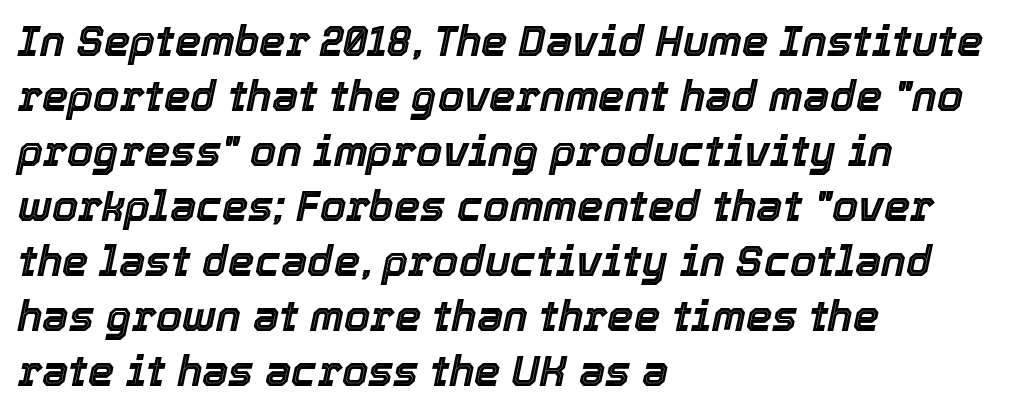
Check the space under the baseline: it is left empty. The line texture is even and compact thanks to regular tracking. The block of text has a typical density, with ordinary space between rows. Typeset ragged right — the left edge is the straight one. Italic: yes, the glyphs are oblique. Note the varied advance widths — an 'i' is clearly narrower than an 'm'.
